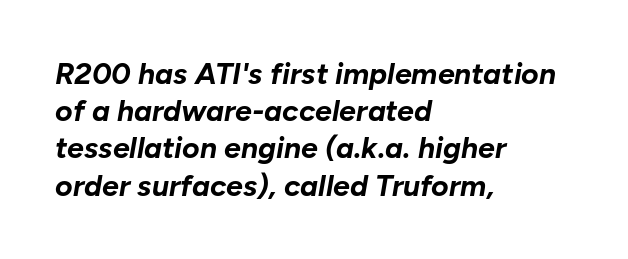
{"italic": "yes", "lean": "right", "slant_degrees": 10, "bold": "yes", "weight": "bold", "width": "normal", "stroke_contrast": "low", "x_height": "medium", "monospaced": "no", "underline": "no", "align": "left", "line_spacing_ratio": 1.24, "letter_spacing": "normal", "letter_spacing_em": 0.0, "glyph_px": 30}
